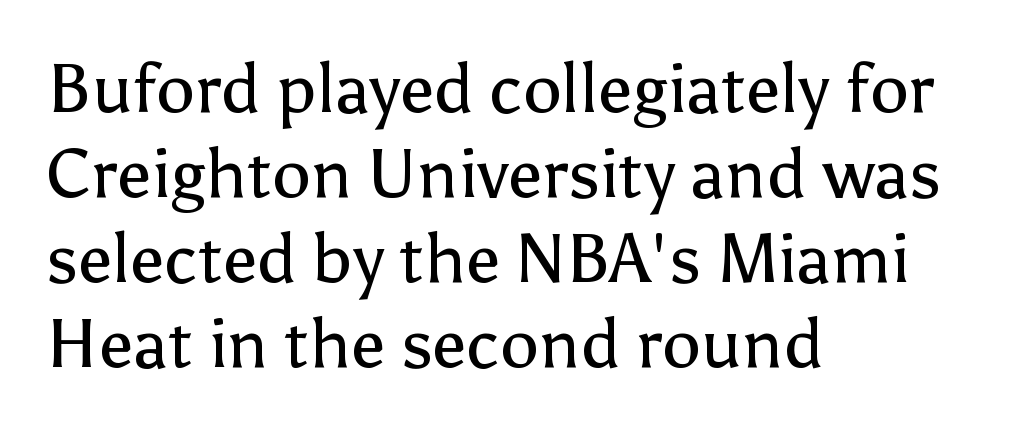
The image shows 69 px regular-weight sans-serif type, upright; set left-aligned, line spacing 1.23x, normal letter spacing, not underlined; low stroke contrast and a medium x-height.
